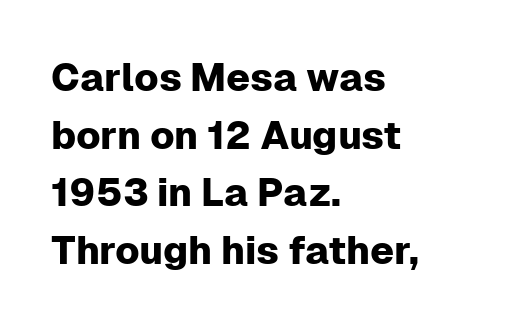
The image shows 39 px sans-serif type, upright; set left-aligned, normal line spacing (1.48x), normal letter spacing, not underlined; low stroke contrast and a medium x-height.
